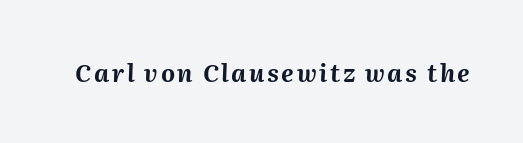
The image shows 24 px bold type, italic (leaning right); set not underlined.
